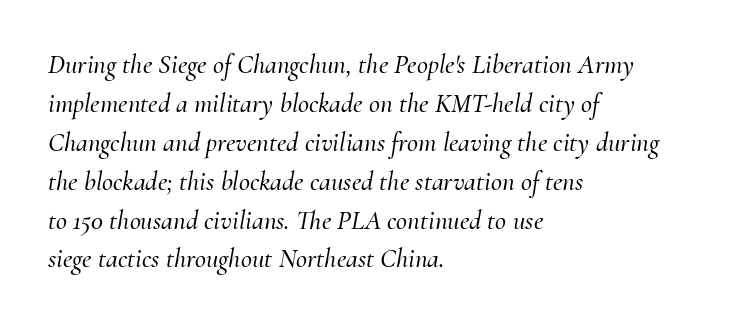
Q: Is the text italic (slanted)? A: Yes, it leans right by about 10 degrees.
Q: Is the text underlined? A: No.
Q: How is the paragraph aligned? A: Left-aligned.
Q: Is the spacing between letters normal or unusually wide? A: Normal.
Q: Is the spacing between lines tight, normal or loose? A: Normal.
